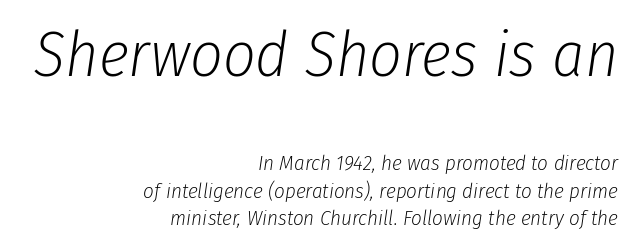
{"italic": "yes", "lean": "right", "slant_degrees": 8, "bold": "no", "weight": "light", "width": "condensed", "stroke_contrast": "low", "x_height": "medium", "monospaced": "no", "underline": "no", "align": "right", "line_spacing": "normal", "line_spacing_ratio": 1.3, "letter_spacing": "normal", "letter_spacing_em": 0.0, "larger_block": "first", "size_ratio": 3.05, "glyph_px": 64}
